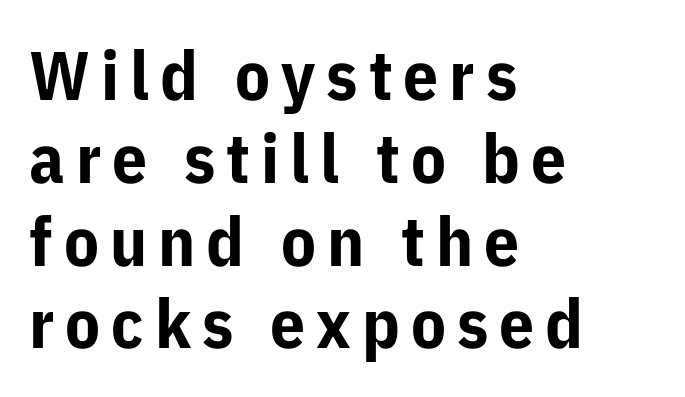
Stroke terminals: plain, sans-serif. Italic? Not at all — the glyphs are vertical. The paragraph shown leans on its left margin. Nobody drew a line under any word here.
